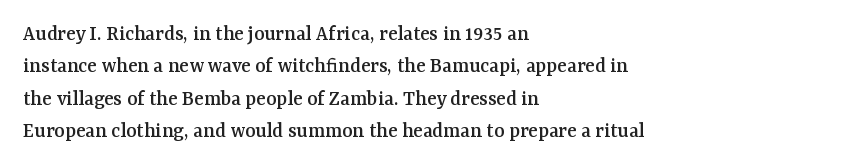
The image shows 22 px text type, upright; set left-aligned, normal line spacing (1.47x), normal letter spacing, not underlined.
